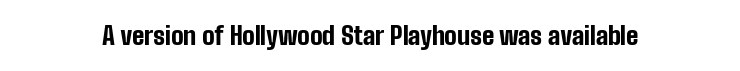
Q: Is the text bold? A: Yes.
Q: Is the text italic (slanted)? A: No, it is upright.
Q: Is the text underlined? A: No.
Q: Is the spacing between letters normal or unusually wide? A: Normal.
